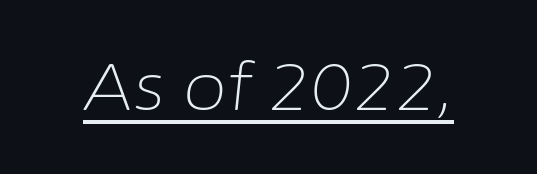
No chunkiness to these letters — they're not bold. Glyph-to-glyph distance matches everyday printed text. Every character sits at an angle, as italics do. Proportional: the letters do not fall into vertical columns.
